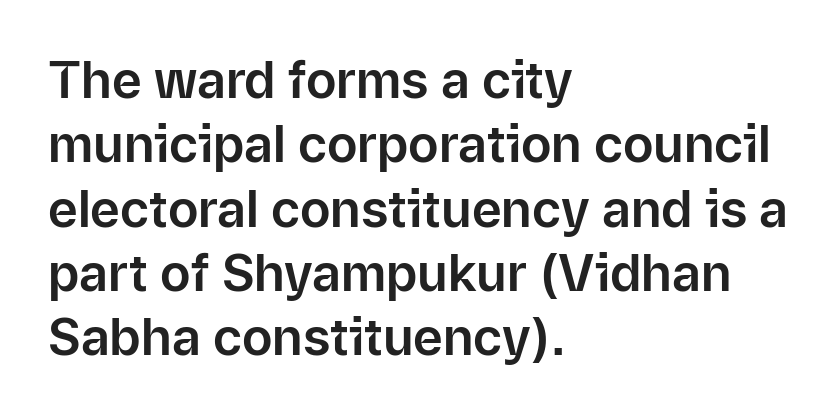
Q: Is the text italic (slanted)? A: No, it is upright.
Q: Is the typeface a serif or a sans-serif typeface? A: Sans-serif.
Q: Is the text underlined? A: No.
Q: How is the paragraph aligned? A: Left-aligned.
Q: Is the spacing between letters normal or unusually wide? A: Normal.
Q: Is the spacing between lines tight, normal or loose? A: Normal.
Q: Width (condensed, normal, or wide)? A: Normal.
Q: Stroke contrast? A: Low.
Q: x-height? A: Medium.
Q: Monospaced? A: No.
